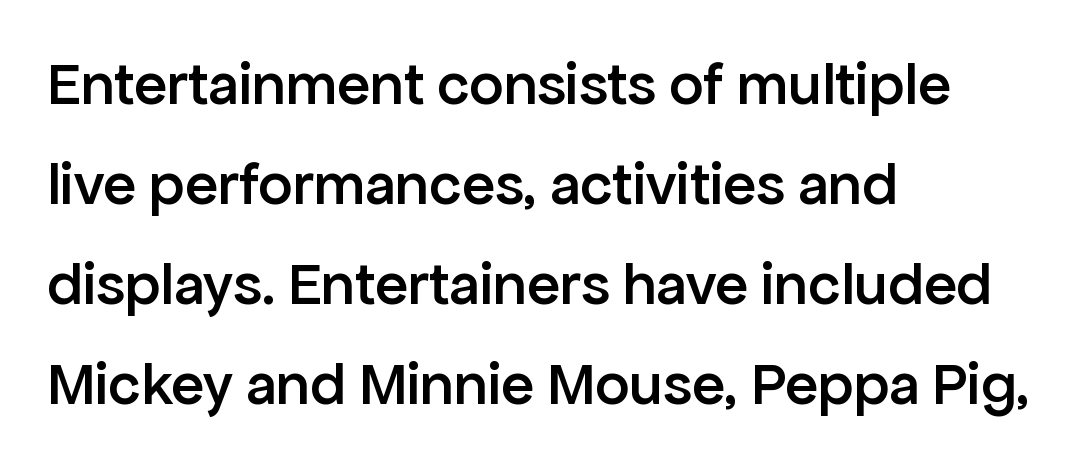
The line texture is even and compact thanks to regular tracking. A typesetter would mark this as roman, not italic. Evenly set lines give the paragraph a standard silhouette. Beneath every word, the page is bare. Line starts are locked; line ends wander.
